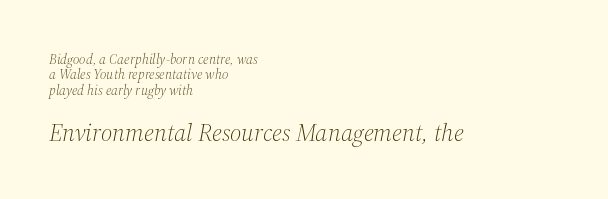
Q: Is the text bold? A: No.
Q: Is the text italic (slanted)? A: Yes, it leans right by about 12 degrees.
Q: Is the text underlined? A: No.
Q: How is the paragraph aligned? A: Left-aligned.
Q: Is the spacing between letters normal or unusually wide? A: Normal.
Q: Is the spacing between lines tight, normal or loose? A: Tight.
Q: Which block of text is set in a larger size, the first (top) or the second (bottom)? A: The second (bottom) one.
